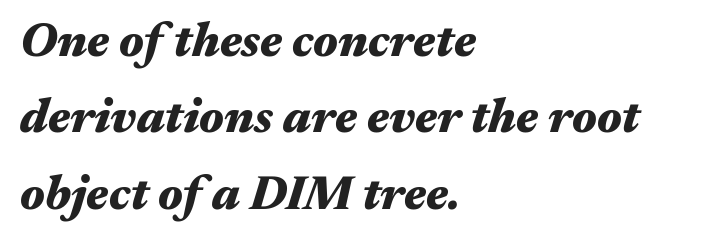
Q: Is the text bold? A: Yes.
Q: Is the text italic (slanted)? A: Yes, it leans right by about 17 degrees.
Q: Is the text underlined? A: No.
Q: How is the paragraph aligned? A: Left-aligned.
Q: Is the spacing between letters normal or unusually wide? A: Normal.
Q: Is the spacing between lines tight, normal or loose? A: Normal.
Q: Width (condensed, normal, or wide)? A: Wide.
Q: Stroke contrast? A: Medium.
Q: x-height? A: Medium.
Q: Monospaced? A: No.
